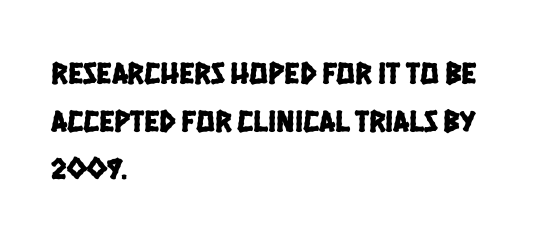
Q: Is the typeface a serif or a sans-serif typeface? A: Sans-serif.
Q: Is the text underlined? A: No.
Q: How is the paragraph aligned? A: Left-aligned.
Q: Is the spacing between letters normal or unusually wide? A: Normal.
Q: Is the spacing between lines tight, normal or loose? A: Normal.
Q: Width (condensed, normal, or wide)? A: Condensed.
Q: Stroke contrast? A: Low.
Q: x-height? A: Large.
Q: Monospaced? A: No.
